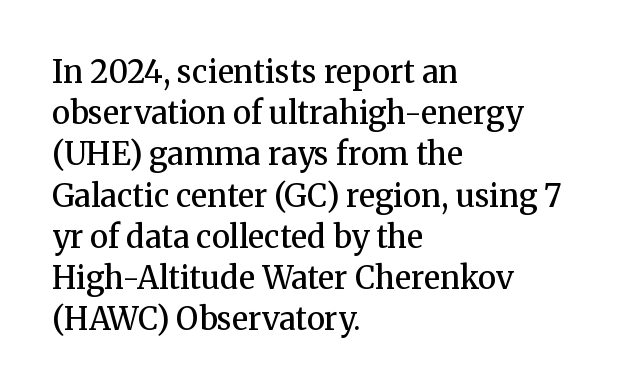
The image shows 31 px semibold serif type, upright; set left-aligned, normal line spacing (1.33x), normal letter spacing, not underlined; medium stroke contrast and a medium x-height.
